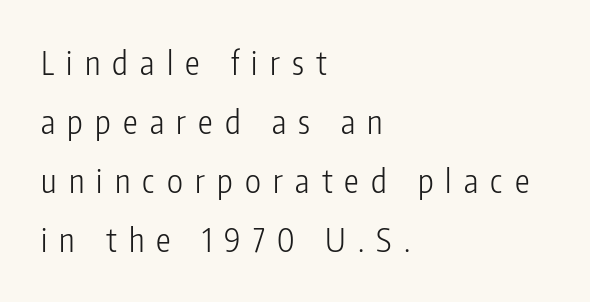
If you drew a ruler down the left edge, every line would touch it. Honestly, there is no underline to notice here at all. Stem width sits at or under what a default text font uses. Tall strokes in this sample are plumb rather than angled. These lines are composed in type without serifs. Display-style spreading of the glyphs; the letterfit is very open.
